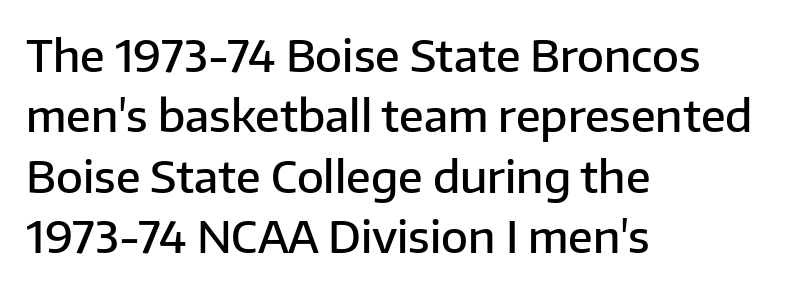
The rendering anchors every line to the left-hand side. This sample has the flowing, uneven cadence of proportional lettering. Clear beneath every line of the passage. If you drew a line through each stem, it would be perfectly vertical.
